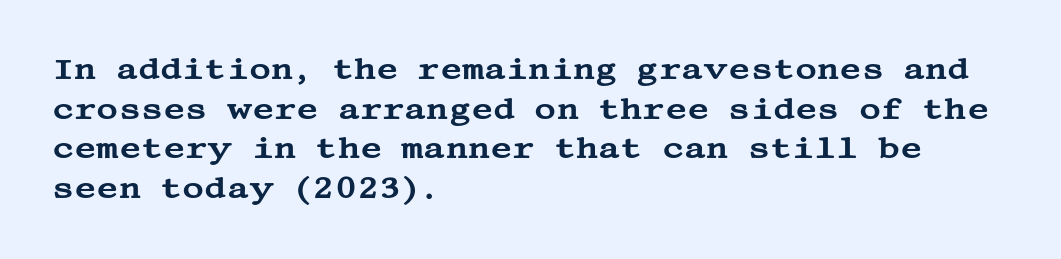
{"serif": "yes", "italic": "no", "width": "wide", "stroke_contrast": "medium", "x_height": "large", "underline": "no", "align": "left", "line_spacing": "normal", "line_spacing_ratio": 1.32, "letter_spacing": "normal", "letter_spacing_em": 0.0, "glyph_px": 30}
